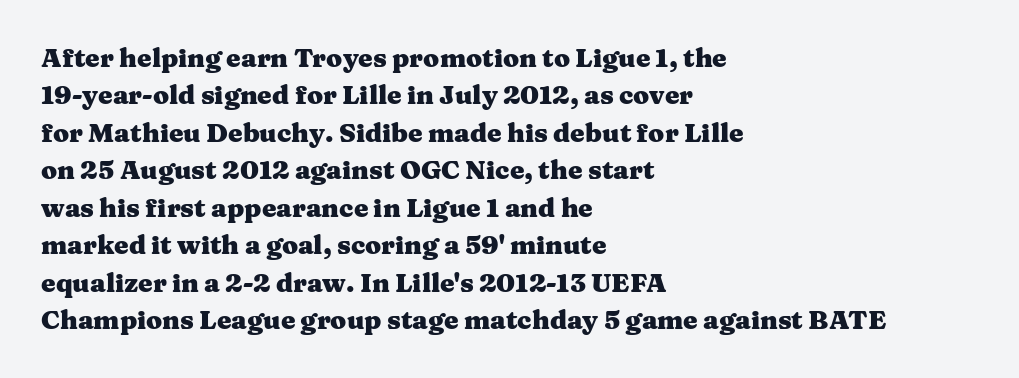
{"italic": "no", "bold": "yes", "underline": "no", "align": "left", "line_spacing": "normal", "line_spacing_ratio": 1.44, "letter_spacing": "normal", "letter_spacing_em": 0.0, "glyph_px": 26}
